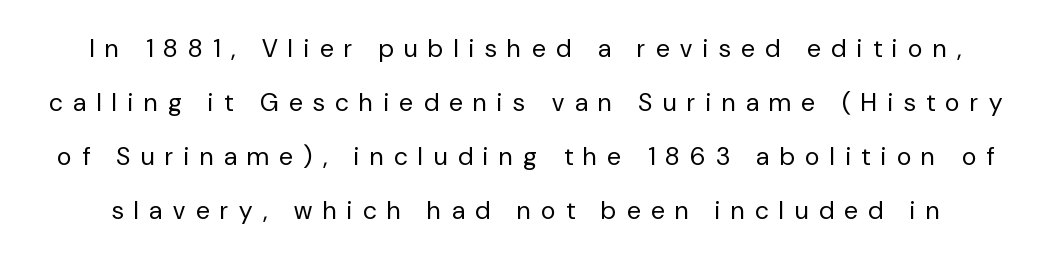
Q: Is the text bold? A: No.
Q: Is the text italic (slanted)? A: No, it is upright.
Q: Is the text underlined? A: No.
Q: Is the spacing between letters normal or unusually wide? A: Unusually wide.
Q: Is the spacing between lines tight, normal or loose? A: Loose.
